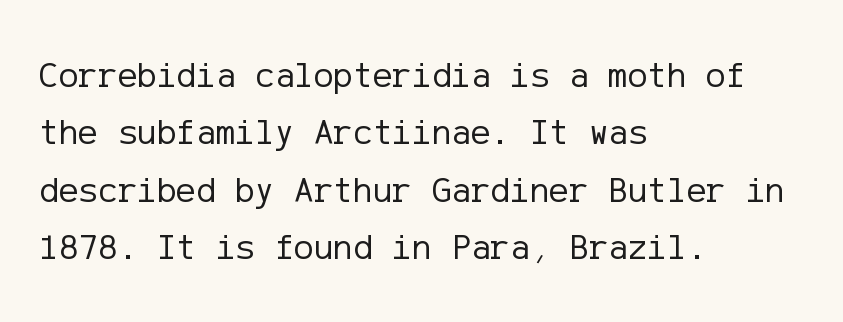
This sample uses plain, unmodified letter spacing. This is sans-serif lettering, the kind often seen on screens and signage. Letters have the restrained weight of plain body copy at most. The paragraph shown leans on its left margin.
